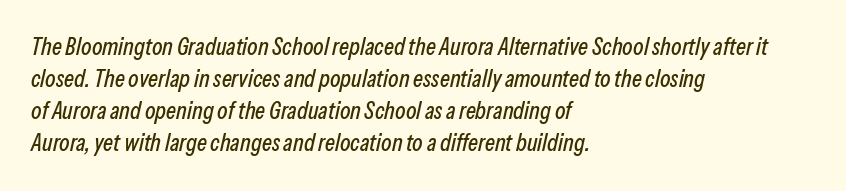
Underline: absent. A typesetter would call this leading conventional body-copy spacing. The whole block is typeset with a tilt. Horizontal alignment here is leftward, the default for most running prose. The letterforms sit shoulder to shoulder at normal distance.
